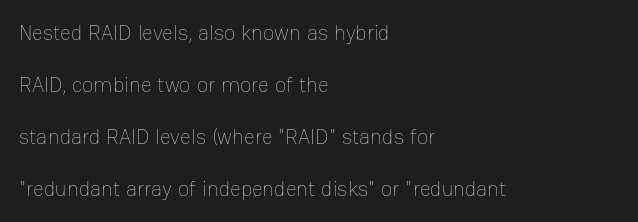
Q: Is the text bold? A: No.
Q: Is the text italic (slanted)? A: No, it is upright.
Q: Is the text underlined? A: No.
Q: How is the paragraph aligned? A: Left-aligned.
Q: Is the spacing between letters normal or unusually wide? A: Normal.
Q: Is the spacing between lines tight, normal or loose? A: Loose.
